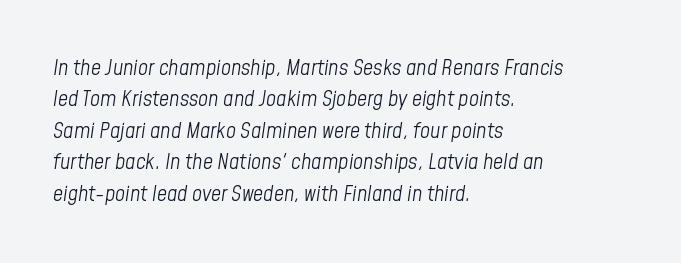
The image shows 22 px text type, italic (leaning right); set left-aligned, normal line spacing (1.43x), normal letter spacing, not underlined.
